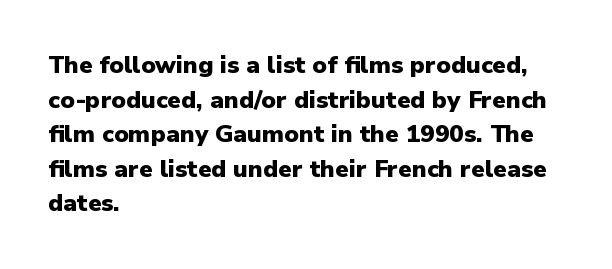
The image shows 24 px bold type, upright; set left-aligned, normal line spacing (1.44x), normal letter spacing, not underlined.
